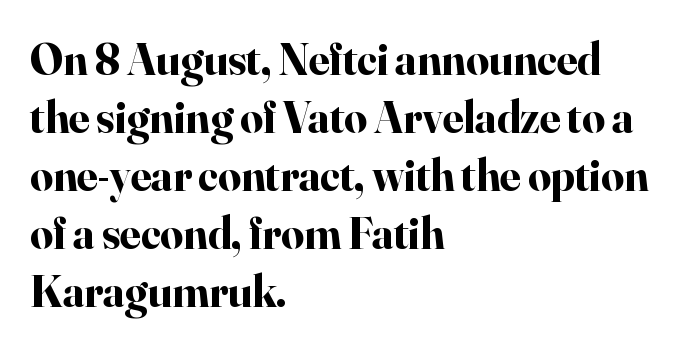
Q: Is the text bold? A: Yes.
Q: Is the text italic (slanted)? A: No, it is upright.
Q: Is the typeface a serif or a sans-serif typeface? A: Serif.
Q: Is the text underlined? A: No.
Q: How is the paragraph aligned? A: Left-aligned.
Q: Is the spacing between letters normal or unusually wide? A: Normal.
Q: Is the spacing between lines tight, normal or loose? A: Normal.
Q: Width (condensed, normal, or wide)? A: Normal.
Q: Stroke contrast? A: High.
Q: x-height? A: Small.
Q: Monospaced? A: No.
